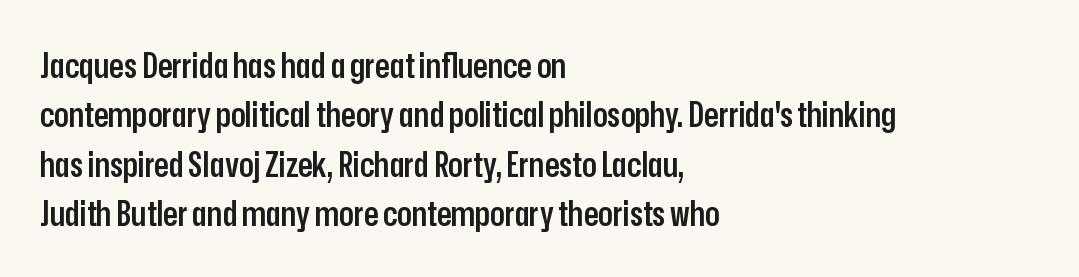
Summary of vertical rhythm: regular, with standard interline spacing. Caption: semibold face, moderately heavy strokes. Only glyphs here, with clear space below each row. Short note: letters normally spaced. The rag falls on the right side of this text block.
